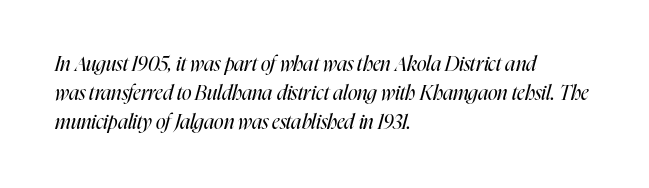
Q: Is the text bold? A: No.
Q: Is the text italic (slanted)? A: Yes, it leans right by about 16 degrees.
Q: Is the text underlined? A: No.
Q: How is the paragraph aligned? A: Left-aligned.
Q: Is the spacing between letters normal or unusually wide? A: Normal.
Q: Is the spacing between lines tight, normal or loose? A: Normal.
